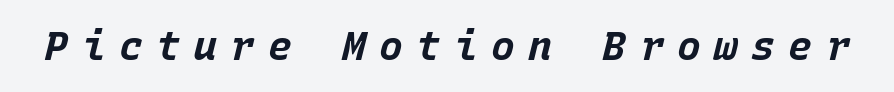
{"italic": "yes", "lean": "right", "slant_degrees": 15, "bold": "yes", "weight": "bold", "width": "normal", "stroke_contrast": "low", "x_height": "large", "monospaced": "yes", "underline": "no", "letter_spacing": "wide", "letter_spacing_em": 0.33, "glyph_px": 40}
